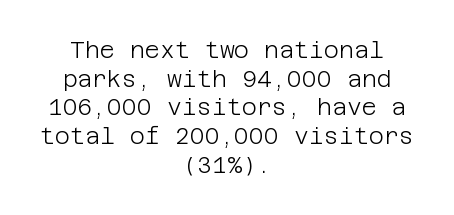
{"italic": "no", "bold": "no", "underline": "no", "align": "center", "line_spacing": "normal", "line_spacing_ratio": 1.25, "letter_spacing": "normal", "letter_spacing_em": 0.0, "glyph_px": 23}
